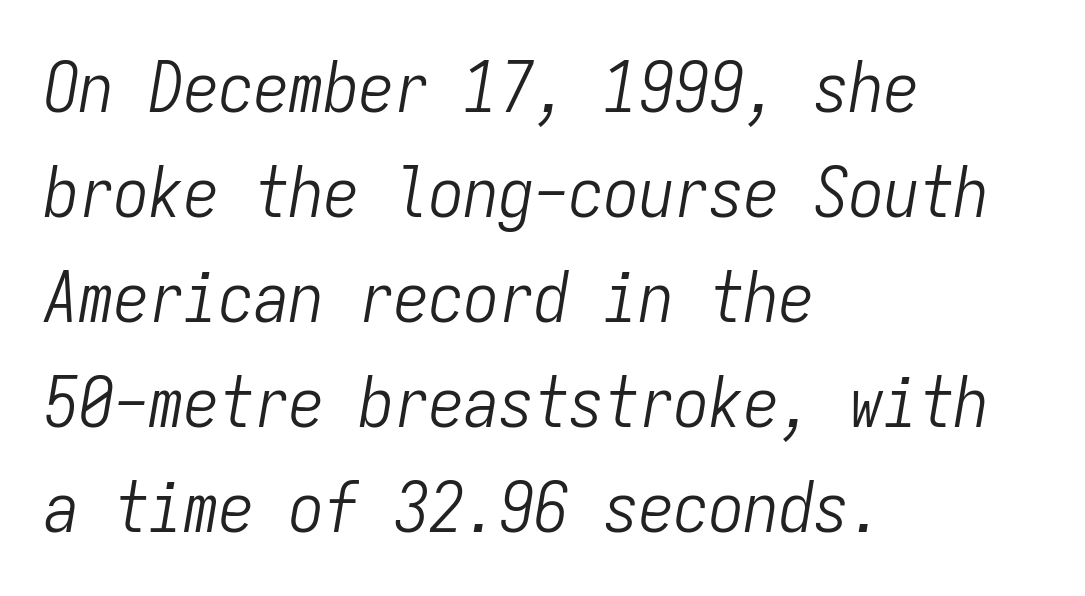
{"italic": "yes", "lean": "right", "slant_degrees": 9, "bold": "no", "weight": "light", "width": "condensed", "stroke_contrast": "low", "x_height": "medium", "monospaced": "yes", "underline": "no", "align": "left", "line_spacing": "normal", "line_spacing_ratio": 1.5, "letter_spacing": "normal", "letter_spacing_em": 0.0, "glyph_px": 70}
